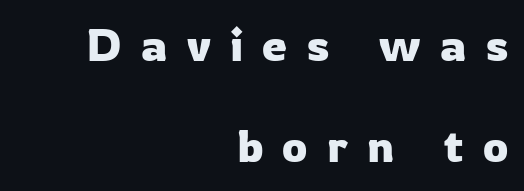
{"serif": "no", "italic": "no", "width": "normal", "stroke_contrast": "low", "x_height": "medium", "monospaced": "no", "underline": "no", "align": "right", "line_spacing": "loose", "line_spacing_ratio": 2.25, "letter_spacing": "wide", "letter_spacing_em": 0.43, "glyph_px": 45}
